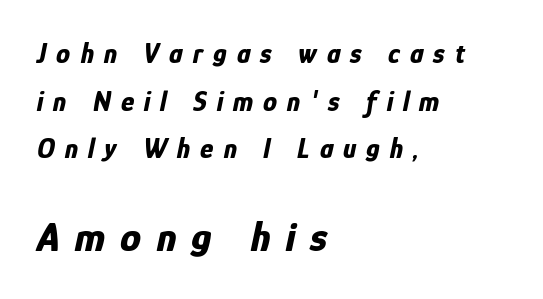
Q: Is the text bold? A: Yes.
Q: Is the text italic (slanted)? A: Yes, it leans right by about 12 degrees.
Q: Is the text underlined? A: No.
Q: How is the paragraph aligned? A: Left-aligned.
Q: Is the spacing between letters normal or unusually wide? A: Unusually wide.
Q: Is the spacing between lines tight, normal or loose? A: Normal.
Q: Which block of text is set in a larger size, the first (top) or the second (bottom)? A: The second (bottom) one.
Q: Width (condensed, normal, or wide)? A: Condensed.
Q: Stroke contrast? A: Low.
Q: x-height? A: Medium.
Q: Monospaced? A: No.
